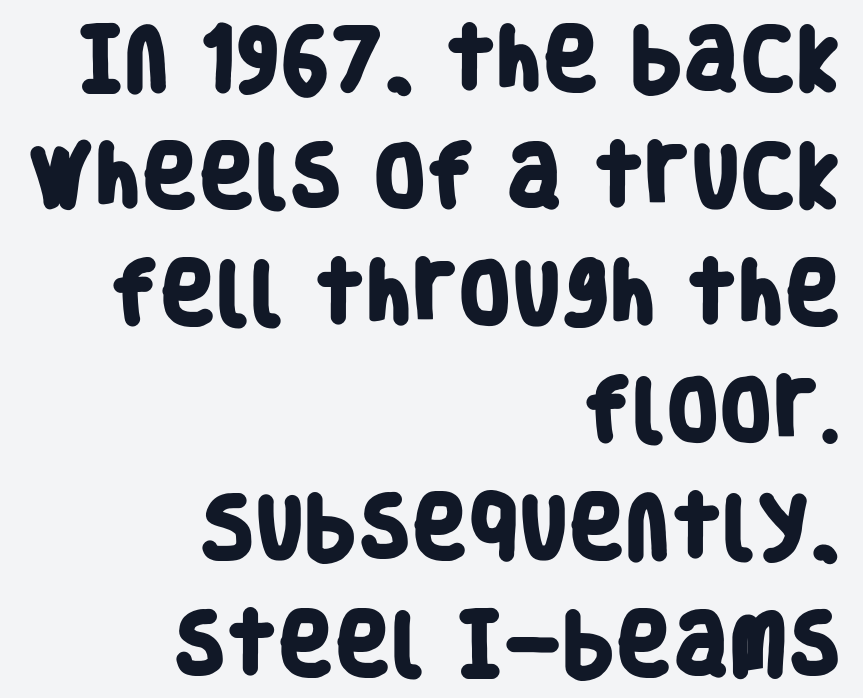
Nothing sits at the stroke ends, so this counts as sans-serif. Plenty of ink on the page — the face is bold. The passage shown has conventional tracking throughout. The baseline area is clear. Caption: multi-line text, flush right, ragged left. Looks like regular typesetting: each glyph gets only the width it needs.
